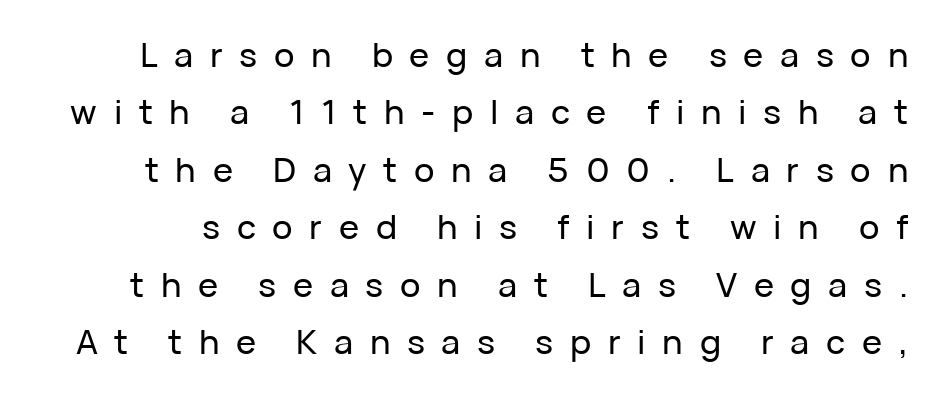
Q: Is the text italic (slanted)? A: No, it is upright.
Q: Is the typeface a serif or a sans-serif typeface? A: Sans-serif.
Q: Is the text underlined? A: No.
Q: Is the spacing between letters normal or unusually wide? A: Unusually wide.
Q: Is the spacing between lines tight, normal or loose? A: Normal.
Q: Width (condensed, normal, or wide)? A: Normal.
Q: Stroke contrast? A: Low.
Q: x-height? A: Medium.
Q: Monospaced? A: No.
